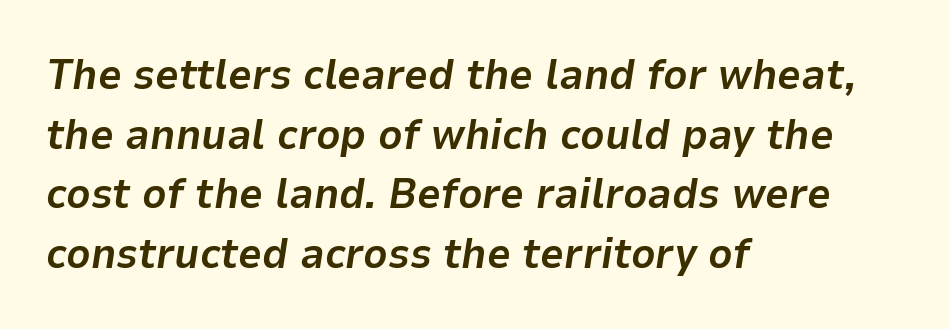
The passage shown is typed in a proportional face where columns would drift. Leading matches the norm, producing a regular column. Quick note: underline off. What weight is shown? A full bold with thick strokes. Does the lettering tilt? It does — this is italic.
